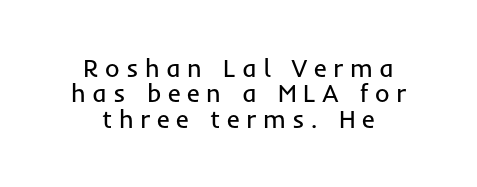
Do the letters lean? They stand straight. Lines of text with bare space underneath. The paragraph shown floats in the horizontal middle. The space between consecutive lines is stingy. The characters are drawn with everyday or finer stroke widths. Tracking here is generous; glyphs stand well apart from one another.
